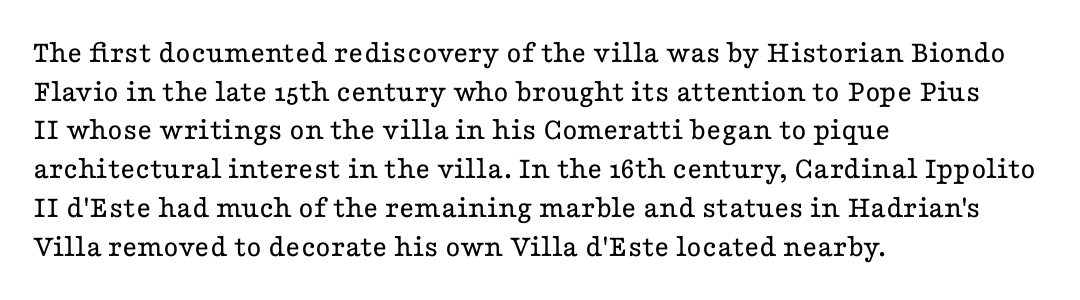
Q: Is the text bold? A: No.
Q: Is the text italic (slanted)? A: No, it is upright.
Q: Is the typeface a serif or a sans-serif typeface? A: Serif.
Q: Is the text underlined? A: No.
Q: How is the paragraph aligned? A: Left-aligned.
Q: Is the spacing between letters normal or unusually wide? A: Normal.
Q: Width (condensed, normal, or wide)? A: Wide.
Q: Stroke contrast? A: Low.
Q: x-height? A: Medium.
Q: Monospaced? A: No.
